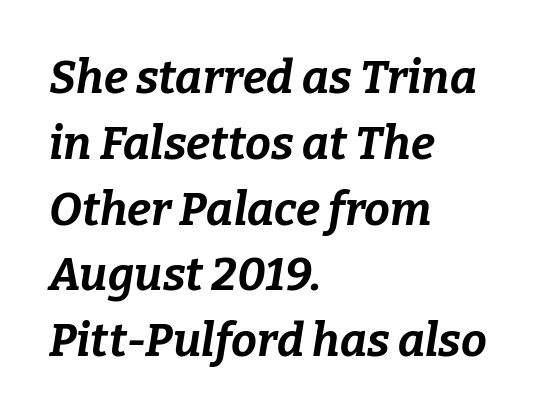
Q: Is the text bold? A: Yes.
Q: Is the text italic (slanted)? A: Yes, it leans right by about 9 degrees.
Q: Is the text underlined? A: No.
Q: How is the paragraph aligned? A: Left-aligned.
Q: Is the spacing between letters normal or unusually wide? A: Normal.
Q: Is the spacing between lines tight, normal or loose? A: Normal.
Q: Width (condensed, normal, or wide)? A: Normal.
Q: Stroke contrast? A: Low.
Q: x-height? A: Medium.
Q: Monospaced? A: No.
